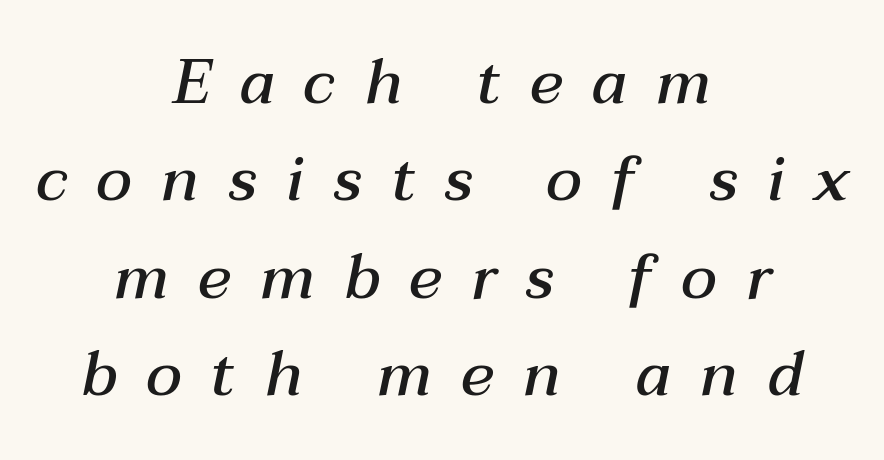
{"italic": "yes", "lean": "right", "slant_degrees": 12, "bold": "semi", "weight": "semibold", "width": "normal", "stroke_contrast": "medium", "x_height": "medium", "monospaced": "no", "underline": "no", "align": "center", "line_spacing": "normal", "line_spacing_ratio": 1.57, "letter_spacing": "wide", "letter_spacing_em": 0.47, "glyph_px": 62}
